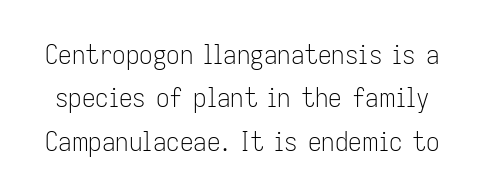
The image shows 27 px text type, upright; set normal line spacing (1.61x), normal letter spacing, not underlined.
